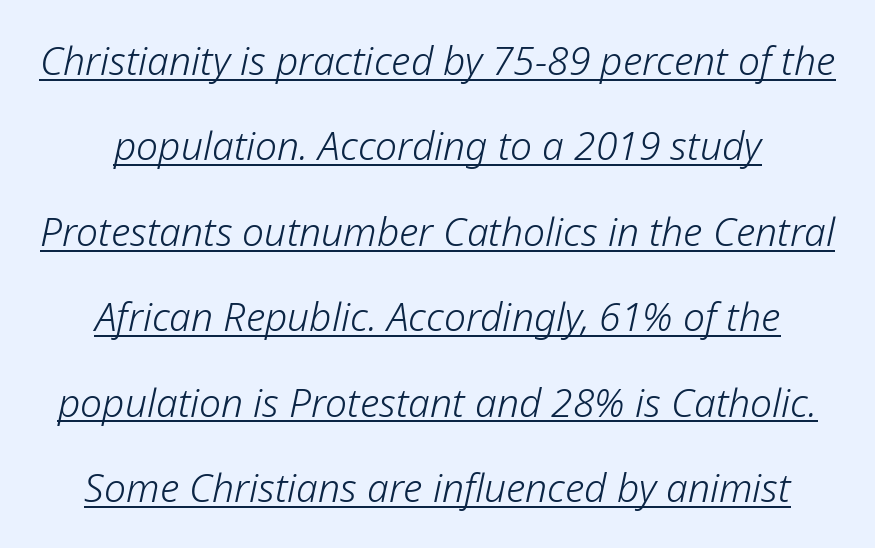
Quick note: italic. A typesetter would call this proportional, since set widths differ per character. Tracking here is standard; glyphs follow each other at the usual distance. These lines stack symmetrically, like a column narrowing and widening about its center. Honestly, the rows look like they've been pulled way apart. The passage shown is underscored from start to finish.
